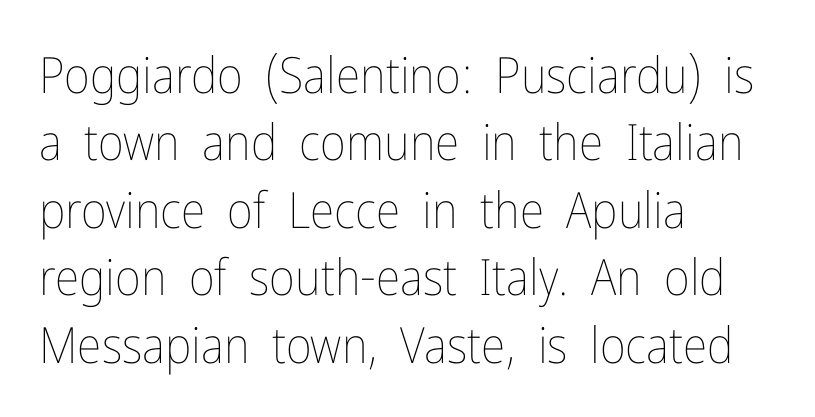
The letters advance in unequal steps, a hallmark of proportional type. The setting favours the left margin, as ordinary paragraphs usually do. Posture: straight, roman, zero tilt. The horizontal fit of the characters is conventional and even. Stems and bowls with no extra thickness — not bold. Quick note: interline space is typical.
